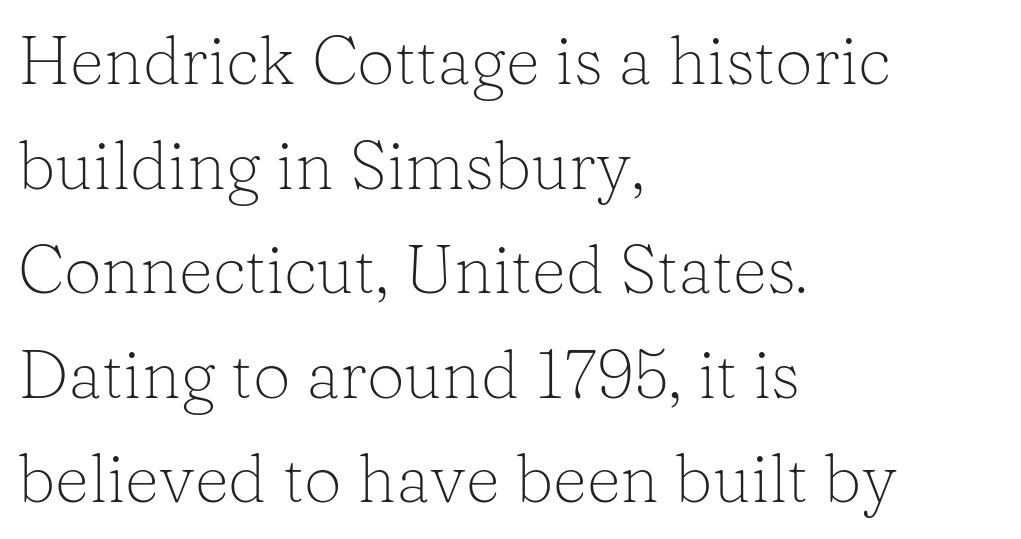
Q: Is the text bold? A: No.
Q: Is the text italic (slanted)? A: No, it is upright.
Q: Is the typeface a serif or a sans-serif typeface? A: Serif.
Q: Is the text underlined? A: No.
Q: How is the paragraph aligned? A: Left-aligned.
Q: Is the spacing between letters normal or unusually wide? A: Normal.
Q: Is the spacing between lines tight, normal or loose? A: Normal.
Q: Width (condensed, normal, or wide)? A: Normal.
Q: Stroke contrast? A: Low.
Q: x-height? A: Medium.
Q: Monospaced? A: No.
